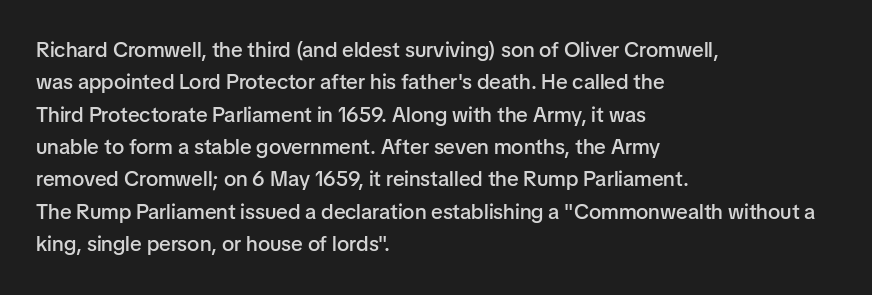
Q: Is the text bold? A: Semi-bold.
Q: Is the text italic (slanted)? A: No, it is upright.
Q: Is the text underlined? A: No.
Q: How is the paragraph aligned? A: Left-aligned.
Q: Is the spacing between letters normal or unusually wide? A: Normal.
Q: Is the spacing between lines tight, normal or loose? A: Normal.
